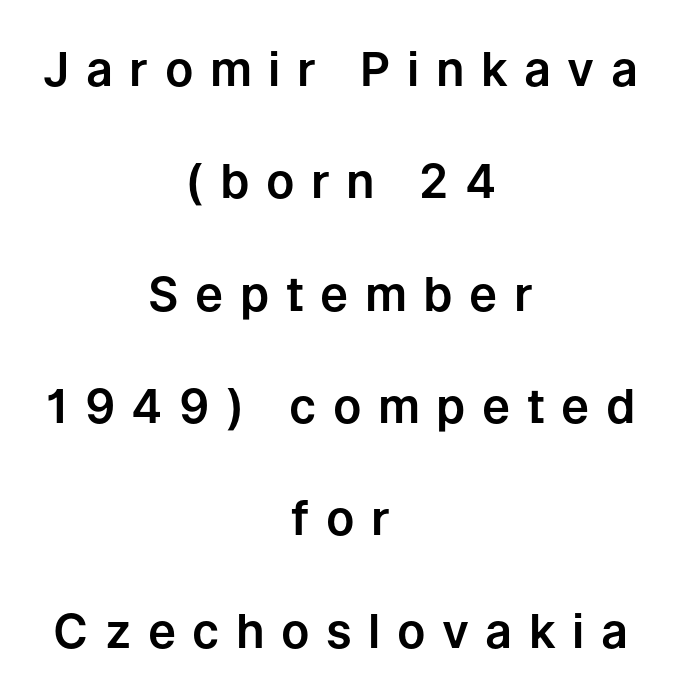
Q: Is the text italic (slanted)? A: No, it is upright.
Q: Is the typeface a serif or a sans-serif typeface? A: Sans-serif.
Q: Is the text underlined? A: No.
Q: How is the paragraph aligned? A: Centered.
Q: Is the spacing between letters normal or unusually wide? A: Unusually wide.
Q: Is the spacing between lines tight, normal or loose? A: Loose.
Q: Width (condensed, normal, or wide)? A: Normal.
Q: Stroke contrast? A: Low.
Q: x-height? A: Medium.
Q: Monospaced? A: No.
